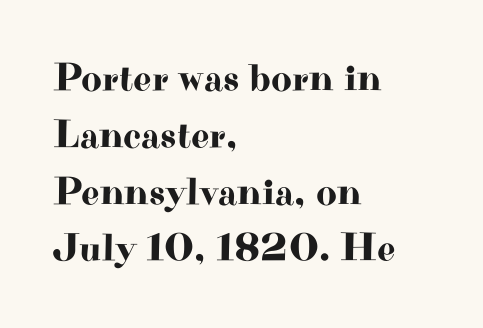
Think of a printed novel: that variable character pitch is what you see here. Underline: absent. This rendering leaves character spacing at its baseline value. Vertical strokes here are truly vertical. Vertically, the passage feels balanced, rows spaced as you'd expect. Every row of glyphs begins at an identical x-position on the left.
